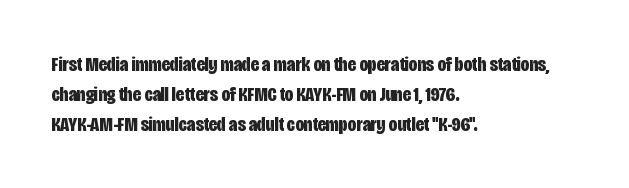
{"italic": "no", "bold": "yes", "underline": "no", "align": "left", "line_spacing": "normal", "line_spacing_ratio": 1.42, "letter_spacing": "normal", "letter_spacing_em": 0.0, "glyph_px": 21}
